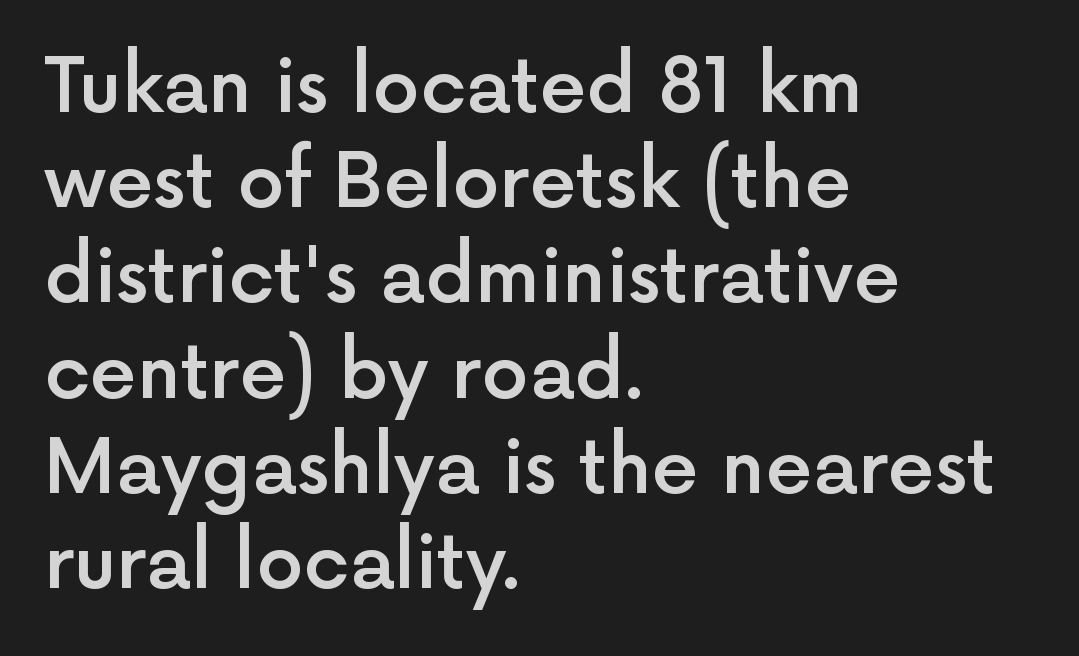
{"serif": "no", "italic": "no", "bold": "semi", "weight": "semibold", "width": "normal", "x_height": "medium", "monospaced": "no", "underline": "no", "align": "left", "line_spacing": "normal", "line_spacing_ratio": 1.27, "letter_spacing": "normal", "letter_spacing_em": 0.0, "glyph_px": 75}
